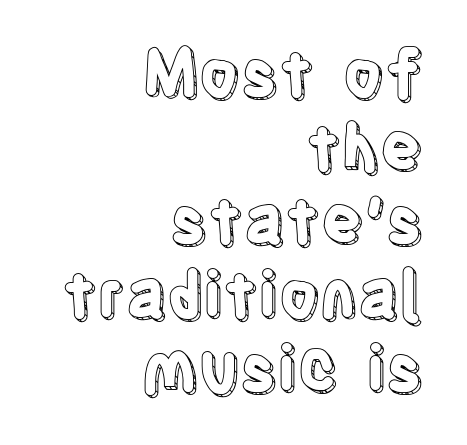
The image shows 63 px condensed type, upright; set right-aligned, line spacing 1.17x, normal letter spacing, not underlined; a large x-height.
